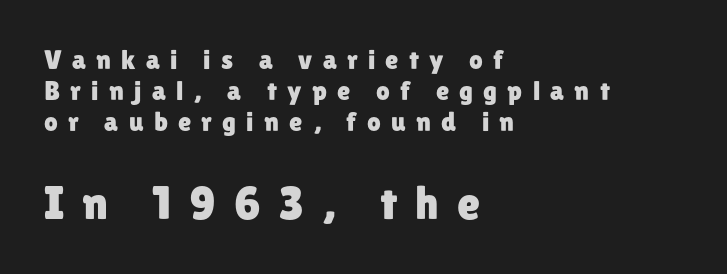
{"serif": "no", "italic": "no", "width": "normal", "stroke_contrast": "low", "x_height": "medium", "monospaced": "no", "underline": "no", "align": "left", "line_spacing": "tight", "line_spacing_ratio": 1.15, "letter_spacing": "wide", "letter_spacing_em": 0.38, "larger_block": "second", "size_ratio": 1.74, "glyph_px": 47}
